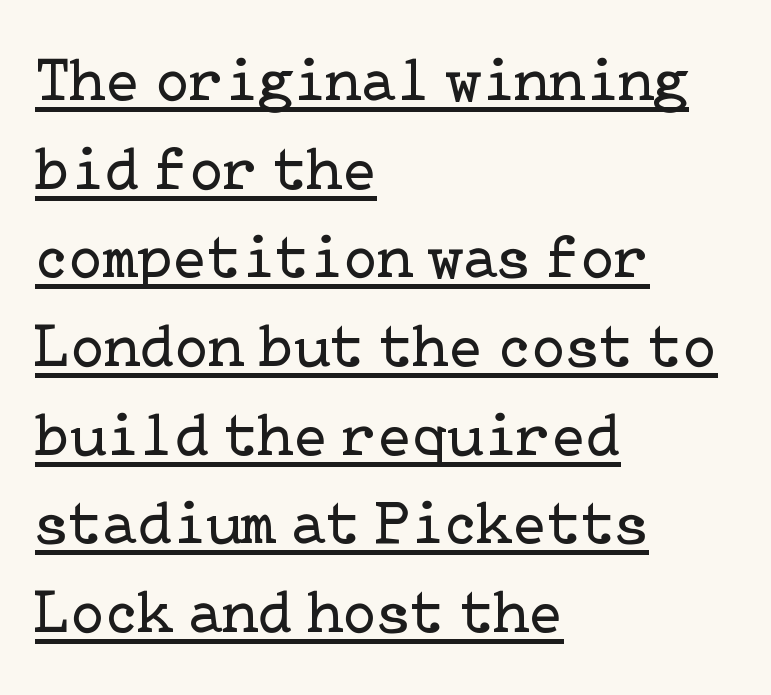
The image shows 62 px regular-weight serif type, upright; set left-aligned, normal line spacing (1.43x), normal letter spacing, underlined; low stroke contrast and a medium x-height.
